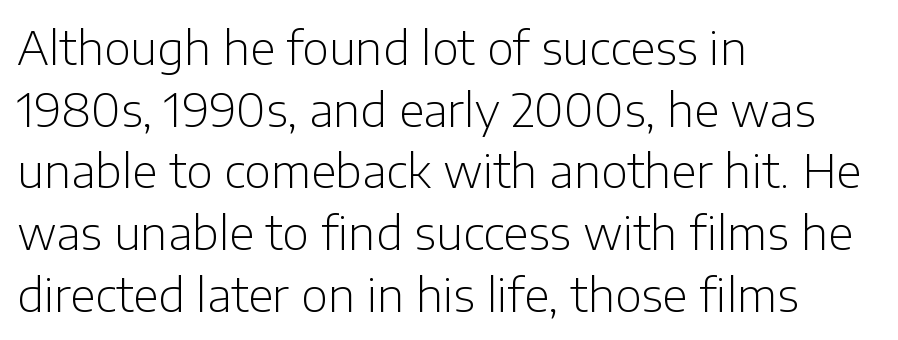
Check under the words: just untouched page. What's the leading like? Ordinary, nothing unusual. Weight class: somewhere from thin through regular. Line starts are locked; line ends wander. The lettering holds an erect, upright posture throughout. The gaps between neighbouring characters are ordinary and unremarkable.
